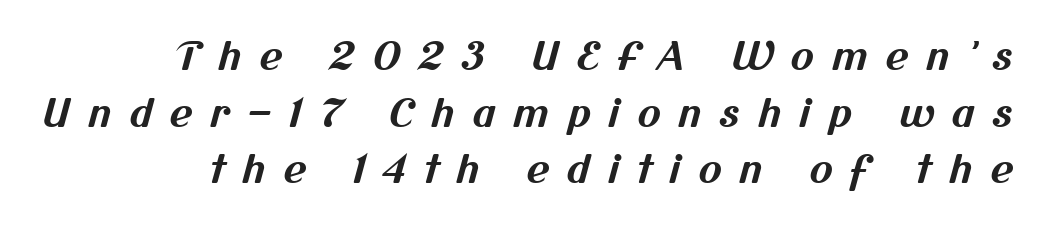
{"serif": "no", "bold": "yes", "weight": "bold", "width": "normal", "stroke_contrast": "medium", "x_height": "medium", "monospaced": "no", "underline": "no", "line_spacing": "normal", "line_spacing_ratio": 1.45, "letter_spacing": "wide", "letter_spacing_em": 0.45, "glyph_px": 39}
